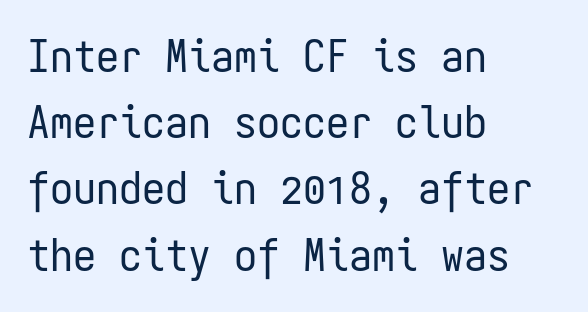
{"serif": "no", "italic": "no", "bold": "no", "weight": "regular", "width": "condensed", "stroke_contrast": "low", "x_height": "medium", "monospaced": "yes", "underline": "no", "align": "left", "line_spacing": "normal", "line_spacing_ratio": 1.44, "letter_spacing": "normal", "letter_spacing_em": 0.0, "glyph_px": 46}
